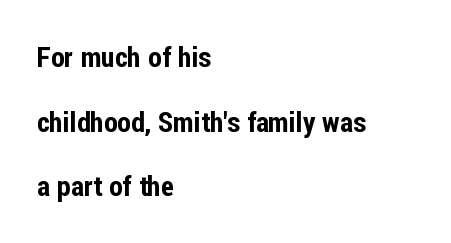
The image shows 28 px condensed sans-serif type, upright; set left-aligned, loose line spacing (2.31x), normal letter spacing, not underlined; low stroke contrast and a medium x-height.
